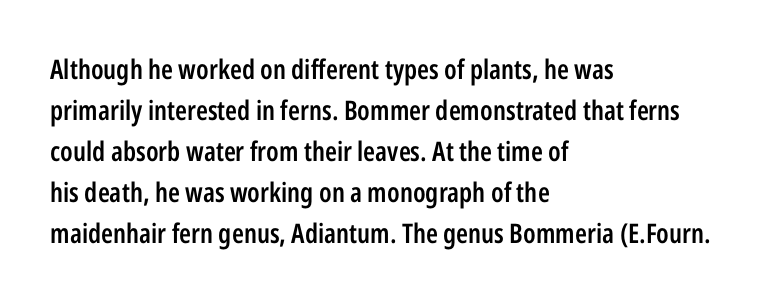
{"italic": "no", "bold": "semi", "underline": "no", "align": "left", "line_spacing": "normal", "line_spacing_ratio": 1.52, "letter_spacing": "normal", "letter_spacing_em": 0.0, "glyph_px": 27}
